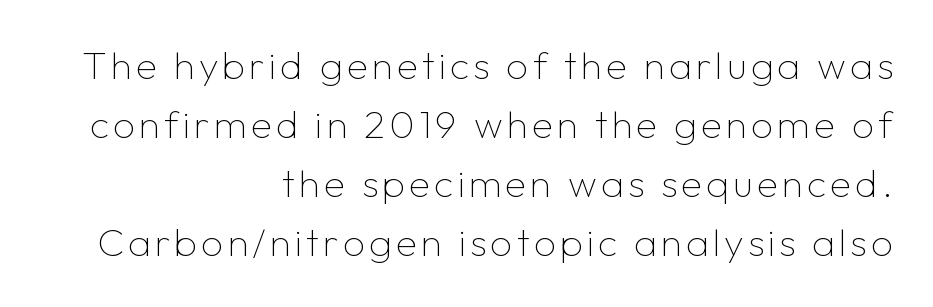
Here the designer chose a conventional face with non-uniform glyph widths. Is the stroke heavy? The answer is a plain regular-or-lighter. A sans-serif font was chosen for this passage. The rendering uses a moderate line-height, typical for paragraphs.
